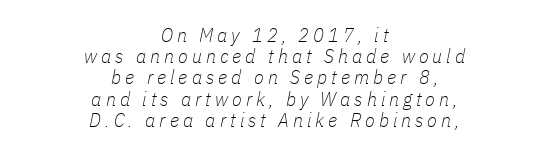
{"italic": "yes", "lean": "right", "slant_degrees": 11, "bold": "no", "underline": "no", "align": "center", "line_spacing": "tight", "line_spacing_ratio": 1.06, "letter_spacing": "wide", "letter_spacing_em": 0.2, "glyph_px": 20}
